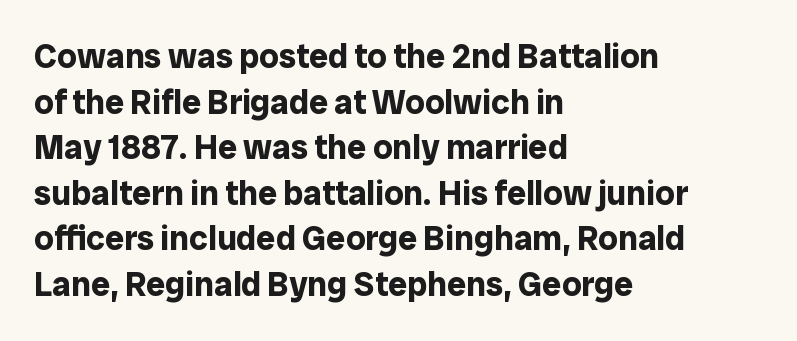
{"serif": "no", "italic": "no", "bold": "yes", "weight": "bold", "width": "normal", "stroke_contrast": "low", "x_height": "medium", "monospaced": "no", "underline": "no", "align": "left", "line_spacing": "normal", "line_spacing_ratio": 1.34, "letter_spacing": "normal", "letter_spacing_em": 0.0, "glyph_px": 34}
